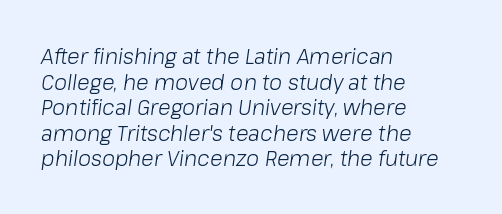
Quick note: italic. No extra tracking has been applied to these lines. Stem width sits at or under what a default text font uses. The foot of each line stays bare and open.
